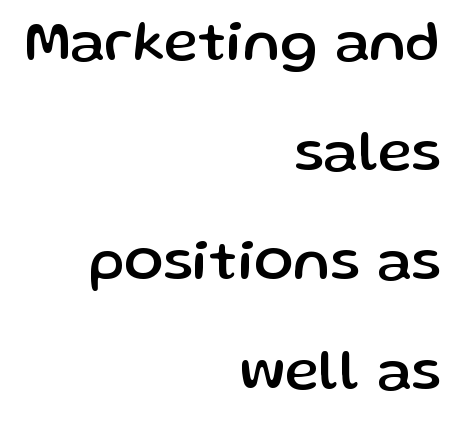
Default kerning and tracking; the words read as compact shapes. This sample has the flowing, uneven cadence of proportional lettering. You can tell from the bare stems that sans-serif type was used. Decoration check: the copy has no underline. Notice how the stems are strictly vertical — no italics here.
